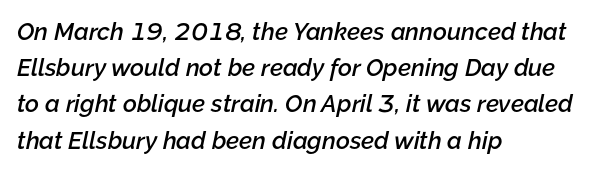
{"italic": "yes", "lean": "right", "slant_degrees": 12, "bold": "semi", "underline": "no", "align": "left", "line_spacing": "normal", "line_spacing_ratio": 1.51, "letter_spacing": "normal", "letter_spacing_em": 0.0, "glyph_px": 24}
